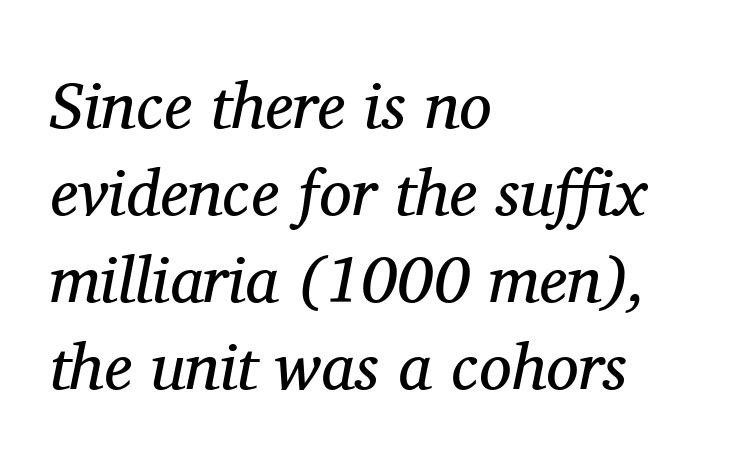
Q: Is the text bold? A: No.
Q: Is the text italic (slanted)? A: Yes, it leans right by about 11 degrees.
Q: Is the typeface a serif or a sans-serif typeface? A: Serif.
Q: Is the text underlined? A: No.
Q: How is the paragraph aligned? A: Left-aligned.
Q: Is the spacing between letters normal or unusually wide? A: Normal.
Q: Is the spacing between lines tight, normal or loose? A: Normal.
Q: Width (condensed, normal, or wide)? A: Normal.
Q: Stroke contrast? A: Medium.
Q: x-height? A: Medium.
Q: Monospaced? A: No.
